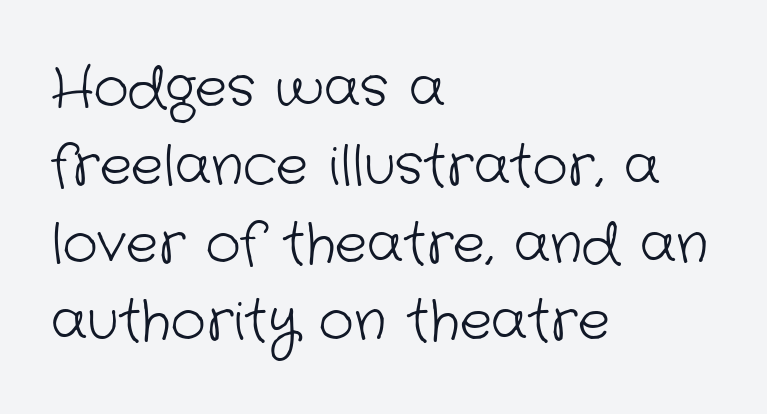
{"serif": "no", "bold": "no", "weight": "light", "width": "normal", "stroke_contrast": "low", "x_height": "medium", "monospaced": "no", "underline": "no", "align": "left", "line_spacing": "normal", "line_spacing_ratio": 1.44, "letter_spacing": "normal", "letter_spacing_em": 0.0, "glyph_px": 54}
